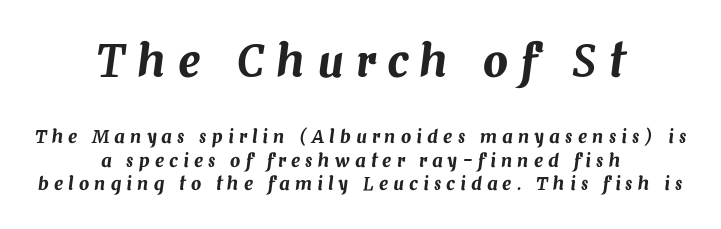
The image shows 44 px text type, italic (leaning right); set centered, normal line spacing (1.3x), unusually wide letter spacing (+0.29 em), not underlined; the first (top) block is 2.44x larger; medium stroke contrast and a medium x-height.
